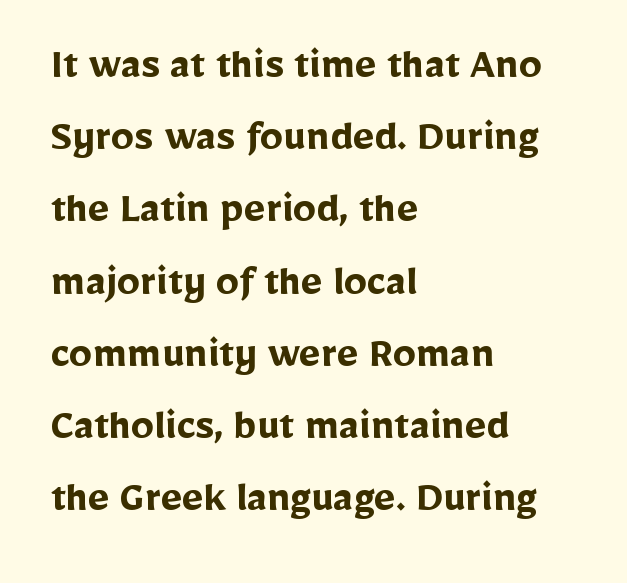
Q: Is the text bold? A: Yes.
Q: Is the text italic (slanted)? A: No, it is upright.
Q: Is the typeface a serif or a sans-serif typeface? A: Sans-serif.
Q: Is the text underlined? A: No.
Q: How is the paragraph aligned? A: Left-aligned.
Q: Is the spacing between letters normal or unusually wide? A: Normal.
Q: Is the spacing between lines tight, normal or loose? A: Normal.
Q: Width (condensed, normal, or wide)? A: Normal.
Q: Stroke contrast? A: Low.
Q: x-height? A: Medium.
Q: Monospaced? A: No.
